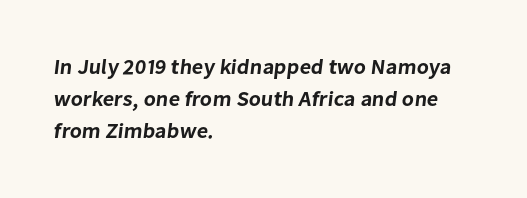
The image shows 21 px text type; set left-aligned, normal line spacing (1.53x), normal letter spacing, not underlined.
